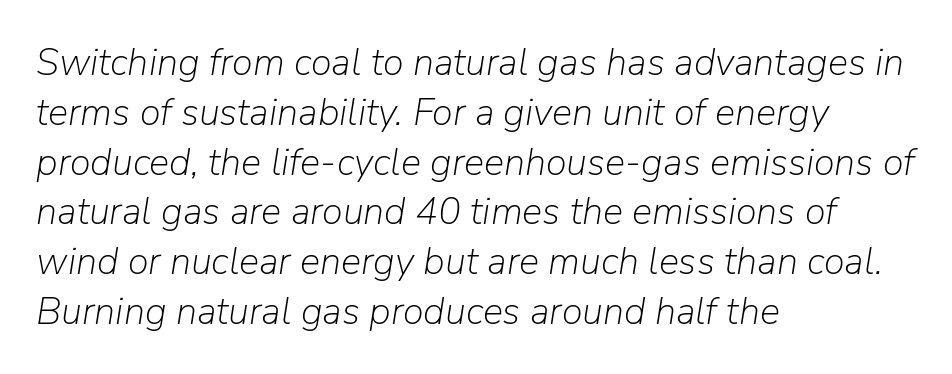
The image shows 38 px light type, italic (leaning right); set left-aligned, normal line spacing (1.31x), normal letter spacing, not underlined; low stroke contrast and a medium x-height.
